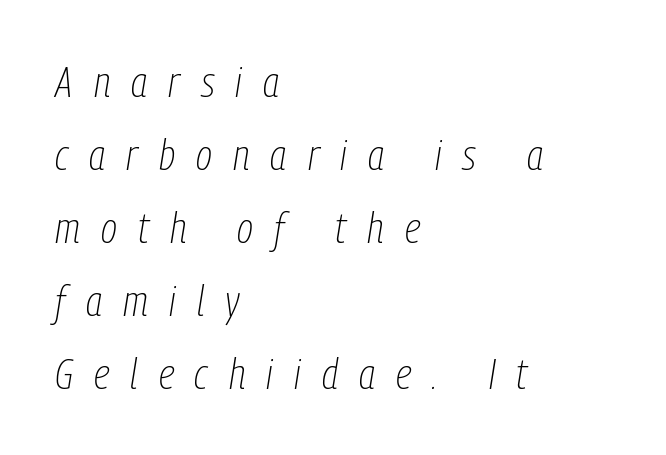
Character widths vary here, with narrow letters taking less room than wide ones. Honestly, the row spacing looks completely unremarkable. Descenders hang freely into open space. Typeset ragged right — the left edge is the straight one. Tracking value appears strongly positive — letters spread wide.
